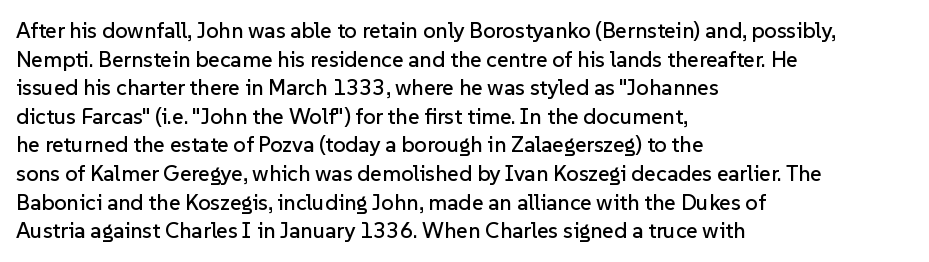
{"italic": "no", "underline": "no", "align": "left", "line_spacing": "normal", "line_spacing_ratio": 1.3, "letter_spacing": "normal", "letter_spacing_em": 0.0, "glyph_px": 22}
